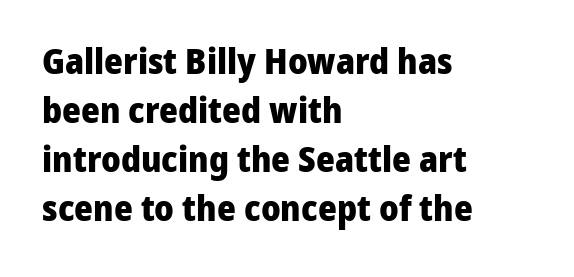
{"serif": "no", "italic": "no", "bold": "yes", "weight": "heavy", "width": "normal", "stroke_contrast": "low", "x_height": "medium", "monospaced": "no", "underline": "no", "align": "left", "line_spacing": "normal", "line_spacing_ratio": 1.36, "letter_spacing": "normal", "letter_spacing_em": 0.0, "glyph_px": 36}
